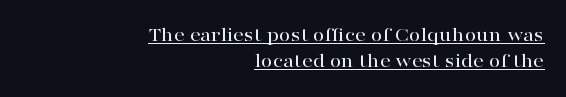
Italic? Not at all — the glyphs are vertical. Caption: lettering with a line underneath. Which margin do the lines hug? The right one — the left edge is uneven. Quick note: interline space is typical.
